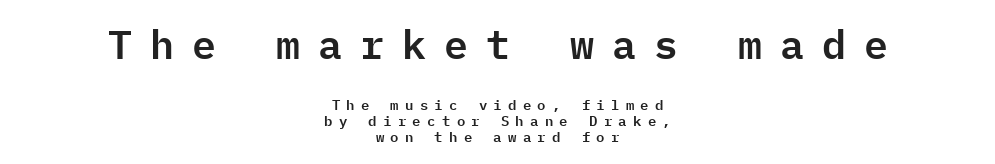
Q: Is the text italic (slanted)? A: No, it is upright.
Q: Is the typeface a serif or a sans-serif typeface? A: Sans-serif.
Q: Is the text underlined? A: No.
Q: How is the paragraph aligned? A: Centered.
Q: Is the spacing between letters normal or unusually wide? A: Unusually wide.
Q: Is the spacing between lines tight, normal or loose? A: Tight.
Q: Which block of text is set in a larger size, the first (top) or the second (bottom)? A: The first (top) one.
Q: Width (condensed, normal, or wide)? A: Normal.
Q: Stroke contrast? A: Low.
Q: x-height? A: Medium.
Q: Monospaced? A: Yes.
